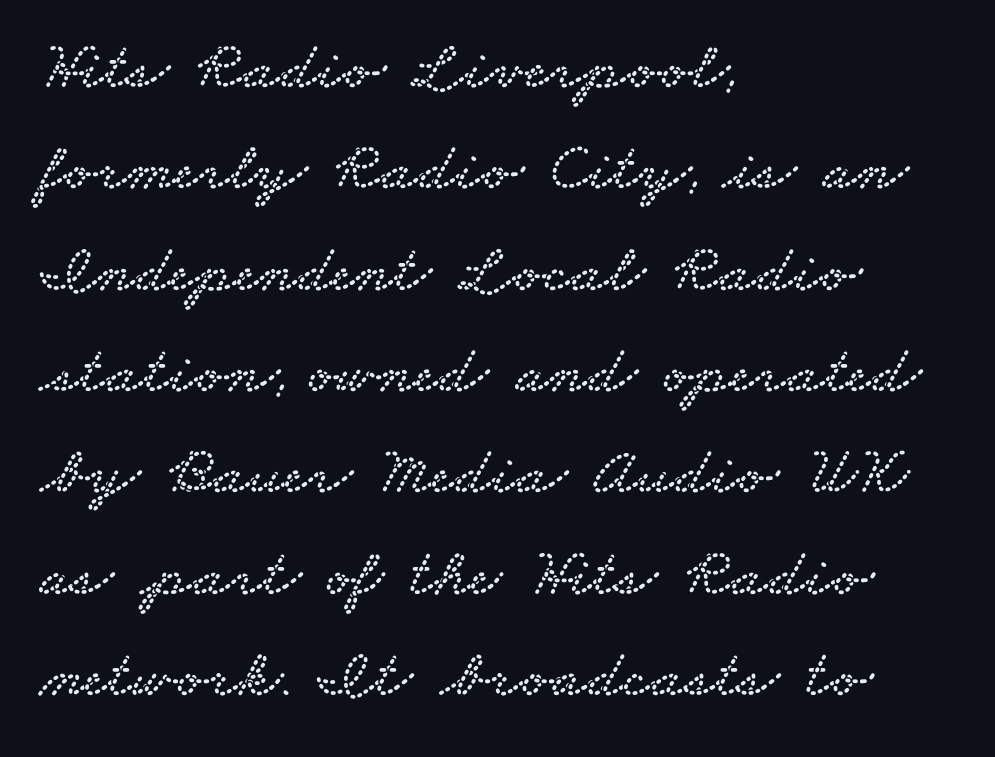
This sample uses plain, unmodified letter spacing. These lines are composed in type with serifs. The passage shown stacks its lines at a standard gap. The rendering uses natural spacing where letterforms have individual widths.
